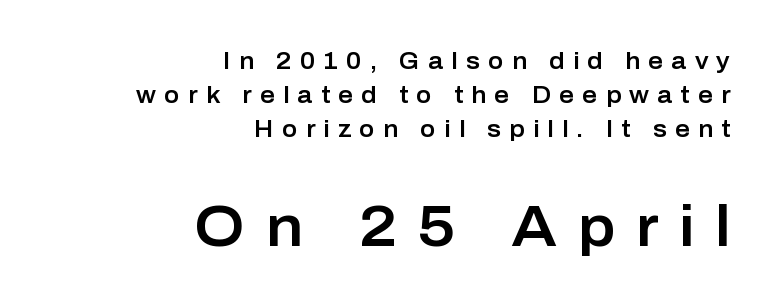
The image shows 57 px sans-serif type, upright; set right-aligned, normal line spacing (1.47x), unusually wide letter spacing (+0.36 em), not underlined; the second (bottom) block is 2.48x larger; low stroke contrast and a medium x-height.
